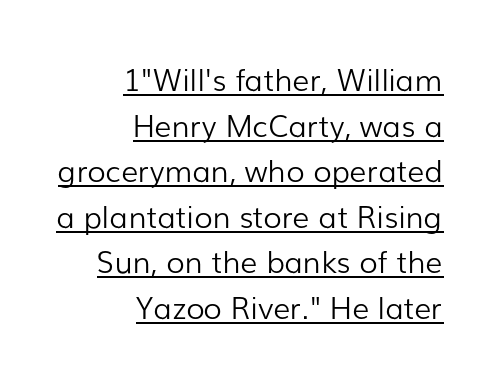
Q: Is the text bold? A: No.
Q: Is the text italic (slanted)? A: No, it is upright.
Q: Is the typeface a serif or a sans-serif typeface? A: Sans-serif.
Q: Is the text underlined? A: Yes.
Q: How is the paragraph aligned? A: Right-aligned.
Q: Is the spacing between letters normal or unusually wide? A: Normal.
Q: Is the spacing between lines tight, normal or loose? A: Normal.
Q: Width (condensed, normal, or wide)? A: Normal.
Q: Stroke contrast? A: Low.
Q: x-height? A: Medium.
Q: Monospaced? A: No.
